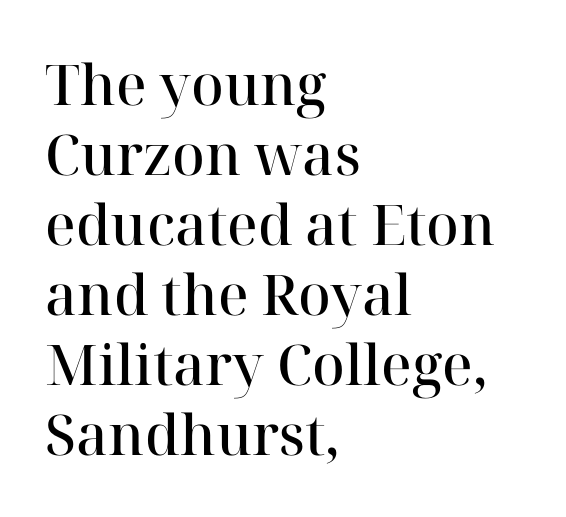
Glyph-to-glyph distance matches everyday printed text. The type sits square on the baseline with zero lean. The passage shown is typeset with a serif family. Look at the stroke-to-counter ratio: somewhat heavy, a semibold. Just letters on the line, the space beneath them empty.
